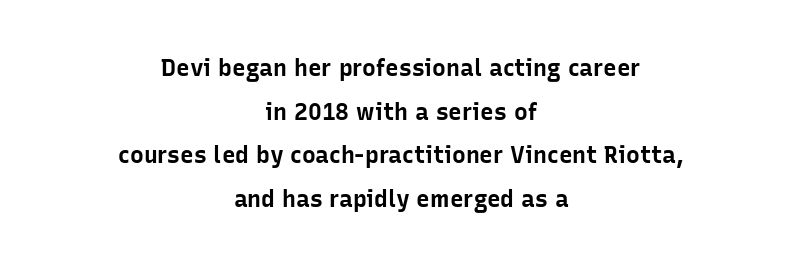
Q: Is the text bold? A: Yes.
Q: Is the text italic (slanted)? A: No, it is upright.
Q: Is the text underlined? A: No.
Q: How is the paragraph aligned? A: Centered.
Q: Is the spacing between letters normal or unusually wide? A: Normal.
Q: Is the spacing between lines tight, normal or loose? A: Loose.
